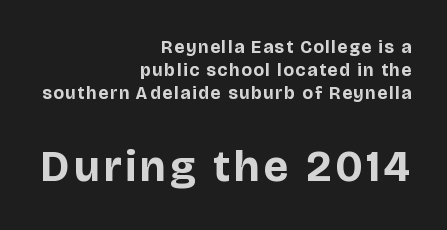
The image shows 44 px bold sans-serif type, upright; set right-aligned, normal line spacing (1.28x), not underlined; the second (bottom) block is 2.44x larger; low stroke contrast and a large x-height.
